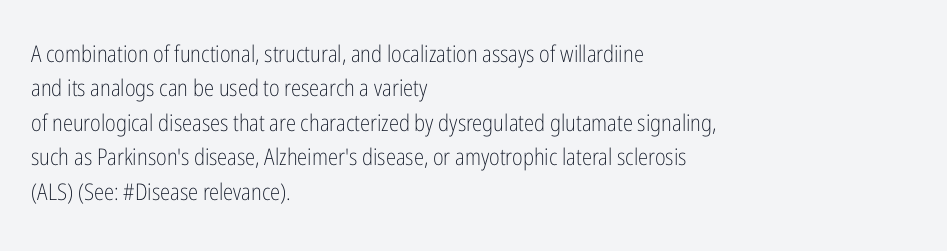
{"italic": "no", "bold": "no", "underline": "no", "align": "left", "line_spacing": "normal", "line_spacing_ratio": 1.5, "letter_spacing": "normal", "letter_spacing_em": 0.0, "glyph_px": 23}
